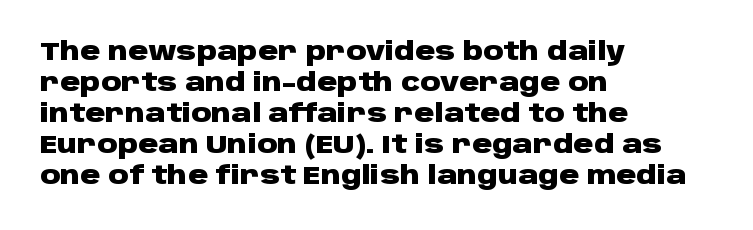
The image shows 25 px bold type, upright; set left-aligned, line spacing 1.24x, normal letter spacing, not underlined.
